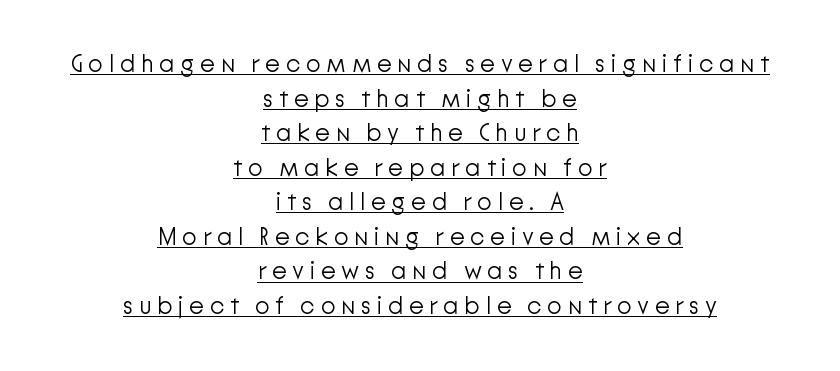
The image shows 24 px text type, upright; set centered, normal line spacing (1.44x), unusually wide letter spacing (+0.23 em), underlined.
